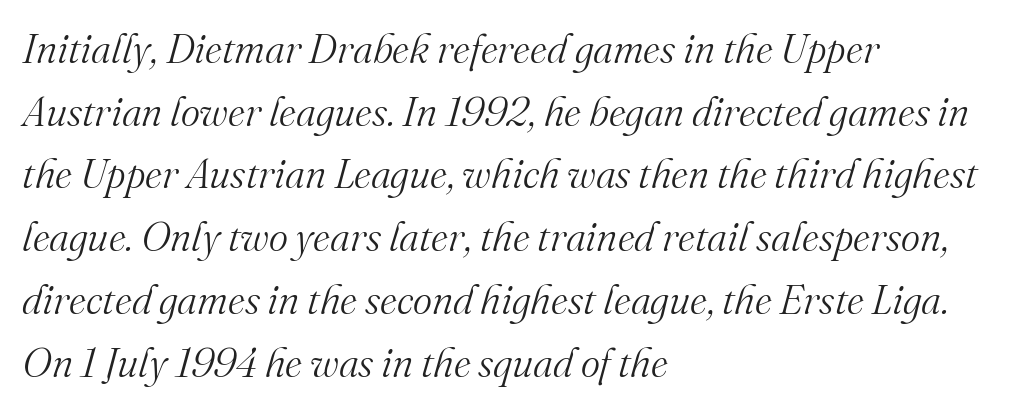
Q: Is the text bold? A: No.
Q: Is the text italic (slanted)? A: Yes, it leans right by about 16 degrees.
Q: Is the typeface a serif or a sans-serif typeface? A: Serif.
Q: Is the text underlined? A: No.
Q: How is the paragraph aligned? A: Left-aligned.
Q: Is the spacing between letters normal or unusually wide? A: Normal.
Q: Is the spacing between lines tight, normal or loose? A: Normal.
Q: Width (condensed, normal, or wide)? A: Normal.
Q: Stroke contrast? A: Medium.
Q: x-height? A: Small.
Q: Monospaced? A: No.
